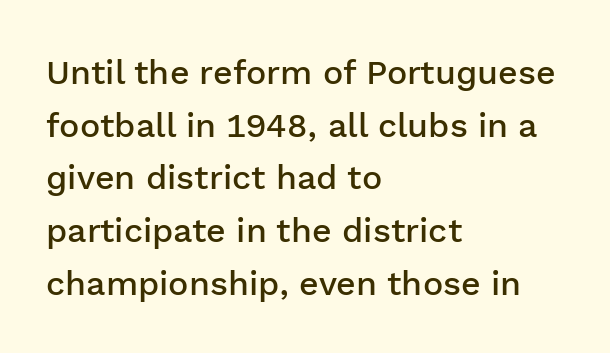
Varying glyph widths throughout — classic text-font behaviour. The glyphs in this specimen are sans serif. Designer's note — italics off, roman on. Typographic density is moderately raised because the face is semibold.
